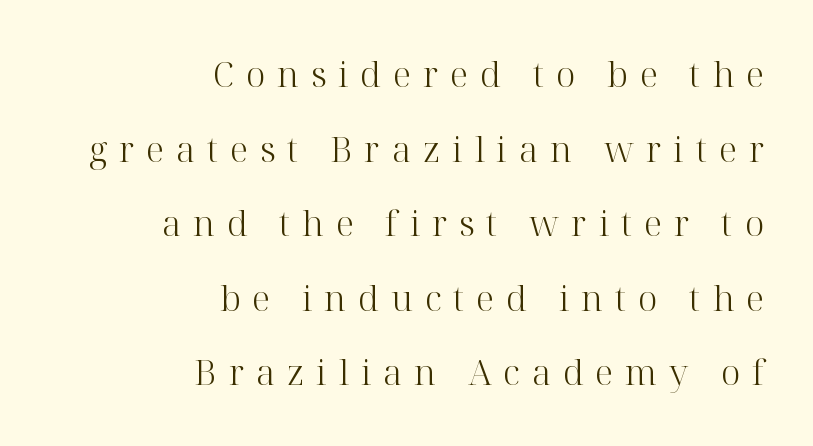
Q: Is the text bold? A: No.
Q: Is the text italic (slanted)? A: No, it is upright.
Q: Is the typeface a serif or a sans-serif typeface? A: Serif.
Q: Is the text underlined? A: No.
Q: How is the paragraph aligned? A: Right-aligned.
Q: Is the spacing between letters normal or unusually wide? A: Unusually wide.
Q: Is the spacing between lines tight, normal or loose? A: Loose.
Q: Width (condensed, normal, or wide)? A: Normal.
Q: Stroke contrast? A: High.
Q: x-height? A: Medium.
Q: Monospaced? A: No.
